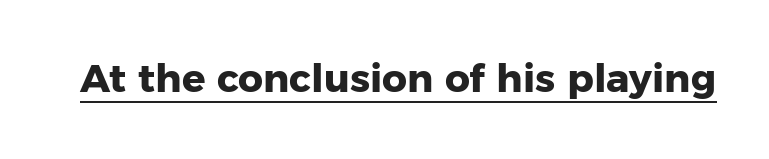
Q: Is the text bold? A: Yes.
Q: Is the text italic (slanted)? A: No, it is upright.
Q: Is the typeface a serif or a sans-serif typeface? A: Sans-serif.
Q: Is the text underlined? A: Yes.
Q: Is the spacing between letters normal or unusually wide? A: Normal.
Q: Width (condensed, normal, or wide)? A: Normal.
Q: Stroke contrast? A: Low.
Q: x-height? A: Medium.
Q: Monospaced? A: No.
